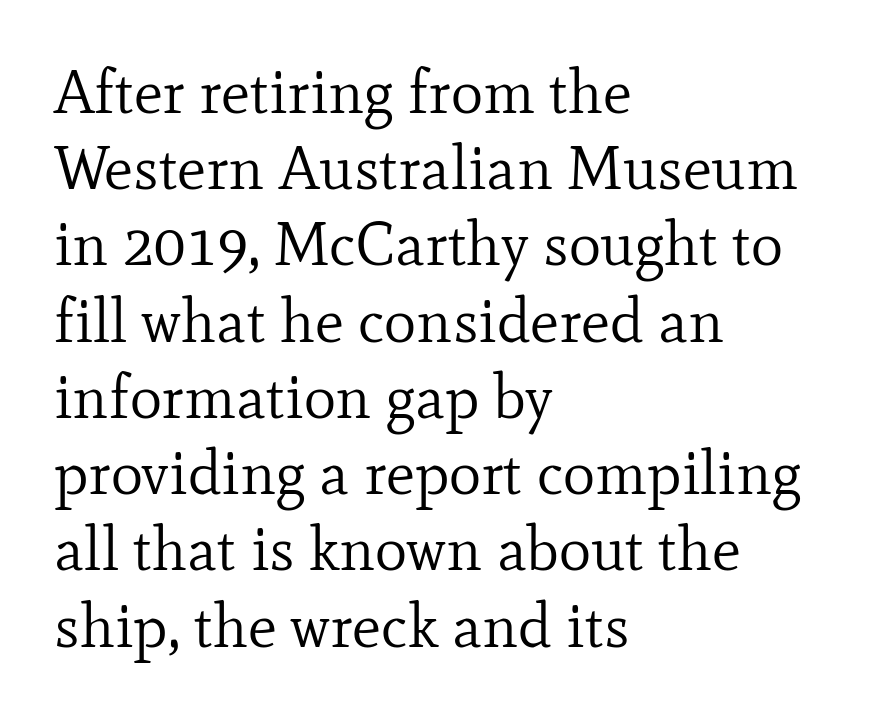
Q: Is the text bold? A: No.
Q: Is the text italic (slanted)? A: No, it is upright.
Q: Is the typeface a serif or a sans-serif typeface? A: Serif.
Q: Is the text underlined? A: No.
Q: How is the paragraph aligned? A: Left-aligned.
Q: Is the spacing between letters normal or unusually wide? A: Normal.
Q: Is the spacing between lines tight, normal or loose? A: Normal.
Q: Width (condensed, normal, or wide)? A: Normal.
Q: Stroke contrast? A: Low.
Q: x-height? A: Small.
Q: Monospaced? A: No.
